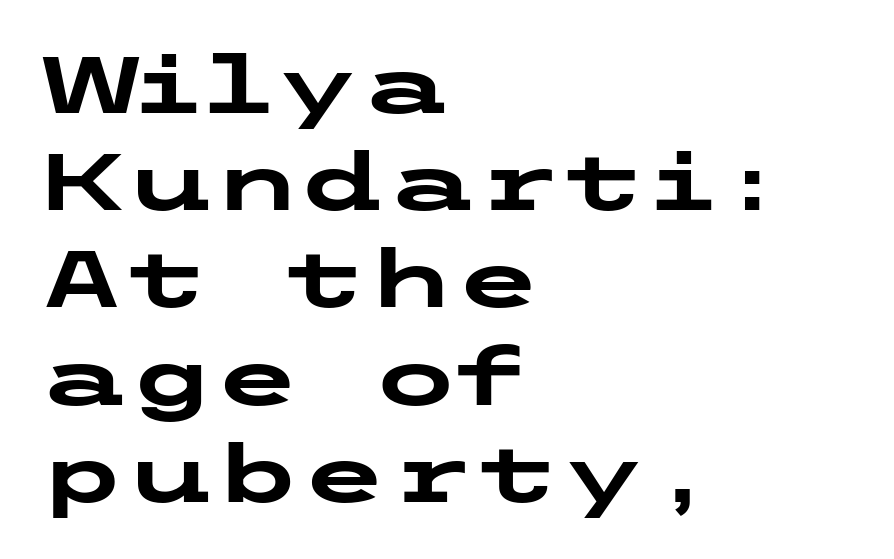
Nope, no serifs anywhere on these letters. Underlining? Definitely not there. These lines are set flush left with a ragged right edge. Unlike italic type, these characters show no tilt at all.
